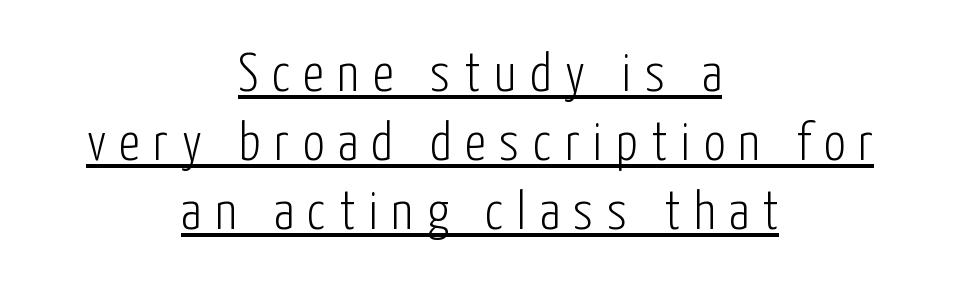
{"serif": "no", "italic": "no", "bold": "no", "weight": "light", "width": "condensed", "stroke_contrast": "low", "x_height": "medium", "monospaced": "no", "underline": "yes", "align": "center", "line_spacing": "normal", "line_spacing_ratio": 1.28, "letter_spacing": "wide", "letter_spacing_em": 0.25, "glyph_px": 54}
